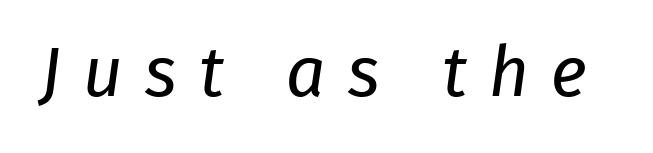
The characters display no serif detailing; their extremities are plain. Stroke thickness stays within the range of a standard reading face or lighter. Someone cranked the tracking dial way up on this one. You could not count columns in this text — the font is proportionally spaced. The glyphs are unaccompanied by any horizontal stroke below them.
